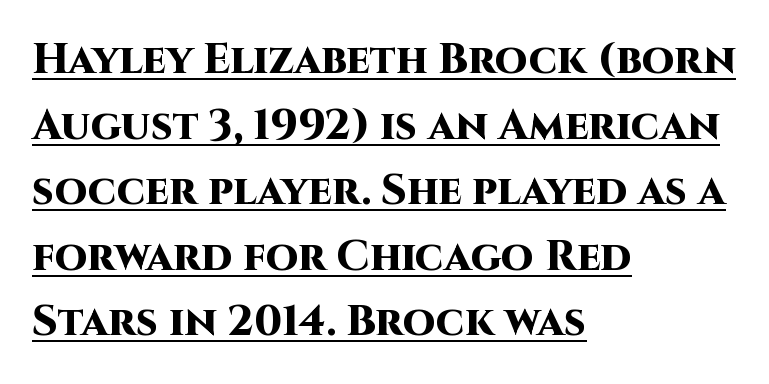
How would I describe the line gaps? Plain and ordinary. The compositor pushed each line to the left boundary. You could not count columns in this text — the font is proportionally spaced. These characters rest on top of a visible drawn line. Every stem runs plumb, perpendicular to the baseline.
